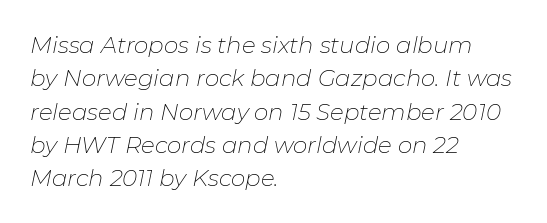
Notice how descenders clear the ascenders below comfortably — that's standard leading. The ragged edge is on the right, which tells us the setting is flush left. Quick note: italic. Each word holds together tightly as a unit, with standard inter-letter gaps. Underlining? Definitely not there. Stem width sits at or under what a default text font uses.
